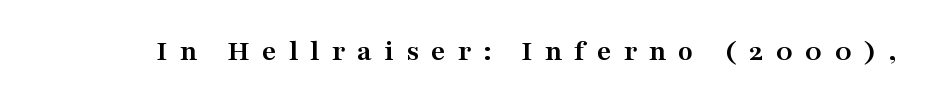
Typesetter's note: full bold, strokes at maximum text heaviness. Spacing verdict: proportional, widths tailored to each character. Ordinary non-slanted type is in use. The string is rendered with underlining switched off. I'd call this a serif setting — the letters wear small feet. Caption: expanded tracking, letters set apart.
